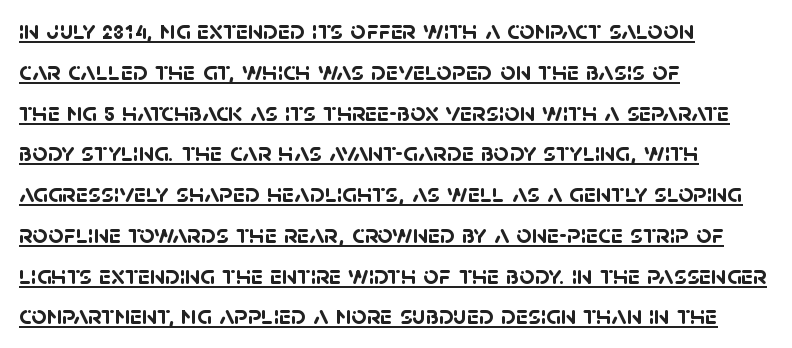
Students, note that the glyphs here touch the page at normal intervals. This sample carries an underscore along the baseline area. The typesetting leans heavy: a genuine bold. Line beginnings align vertically; line endings do not. The line-height multiplier appears to be the usual default.
